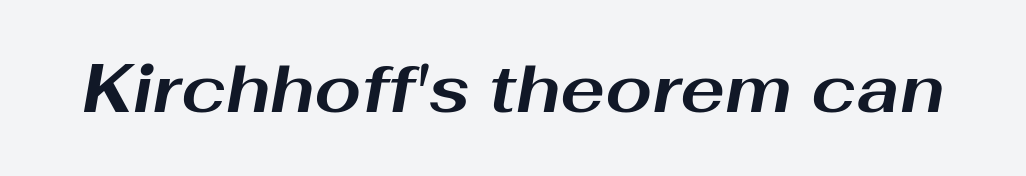
The image shows 67 px bold, wide type, italic (leaning right); set normal letter spacing, not underlined; medium stroke contrast and a medium x-height.
